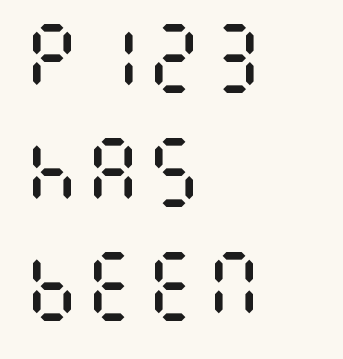
{"italic": "no", "bold": "no", "weight": "regular", "width": "condensed", "stroke_contrast": "medium", "x_height": "large", "underline": "no", "align": "left", "line_spacing": "normal", "line_spacing_ratio": 1.5, "letter_spacing": "normal", "letter_spacing_em": 0.0, "glyph_px": 76}
